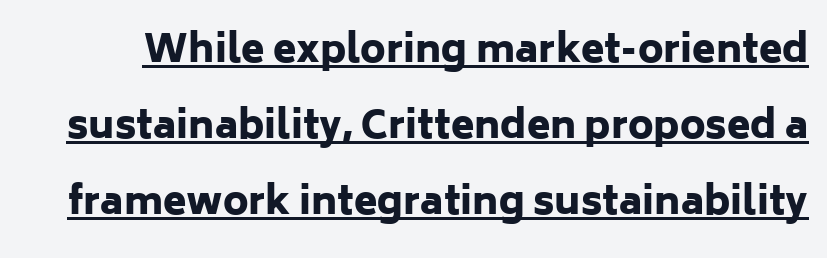
Q: Is the text bold? A: Yes.
Q: Is the text italic (slanted)? A: No, it is upright.
Q: Is the typeface a serif or a sans-serif typeface? A: Sans-serif.
Q: Is the text underlined? A: Yes.
Q: Is the spacing between letters normal or unusually wide? A: Normal.
Q: Is the spacing between lines tight, normal or loose? A: Loose.
Q: Width (condensed, normal, or wide)? A: Normal.
Q: Stroke contrast? A: Low.
Q: x-height? A: Medium.
Q: Monospaced? A: No.
